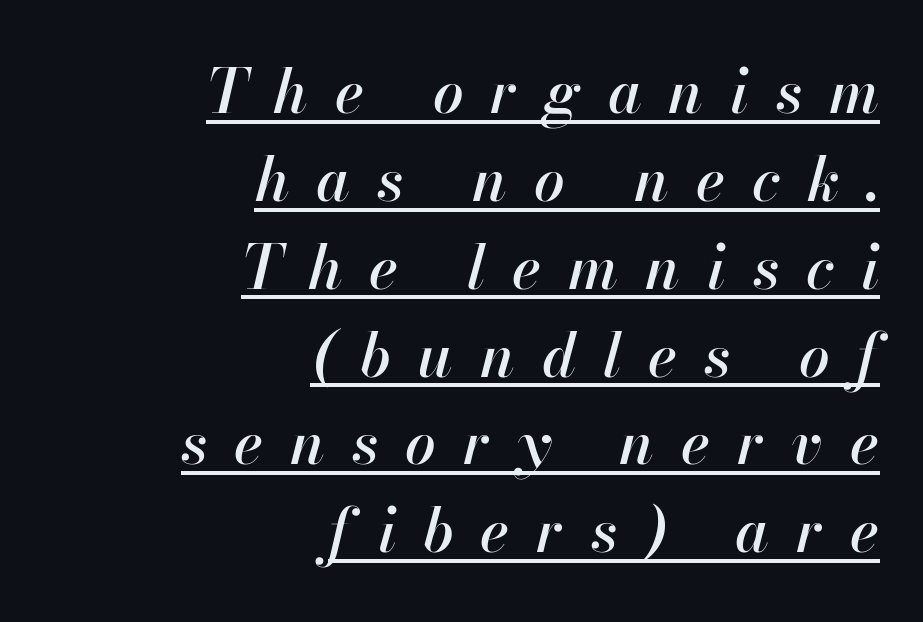
{"italic": "yes", "lean": "right", "slant_degrees": 13, "width": "normal", "stroke_contrast": "high", "x_height": "small", "monospaced": "no", "underline": "yes", "align": "right", "line_spacing": "normal", "line_spacing_ratio": 1.44, "letter_spacing": "wide", "letter_spacing_em": 0.44, "glyph_px": 61}
